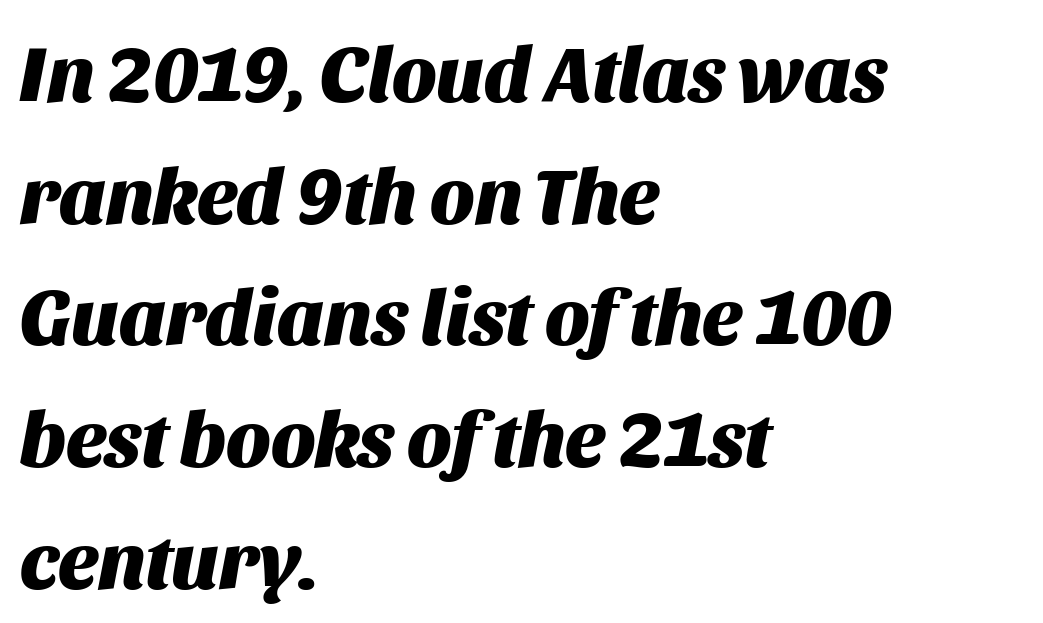
Q: Is the text bold? A: Yes.
Q: Is the text italic (slanted)? A: Yes, it leans right by about 11 degrees.
Q: Is the text underlined? A: No.
Q: How is the paragraph aligned? A: Left-aligned.
Q: Is the spacing between letters normal or unusually wide? A: Normal.
Q: Is the spacing between lines tight, normal or loose? A: Normal.
Q: Width (condensed, normal, or wide)? A: Normal.
Q: Stroke contrast? A: Medium.
Q: x-height? A: Large.
Q: Monospaced? A: No.
